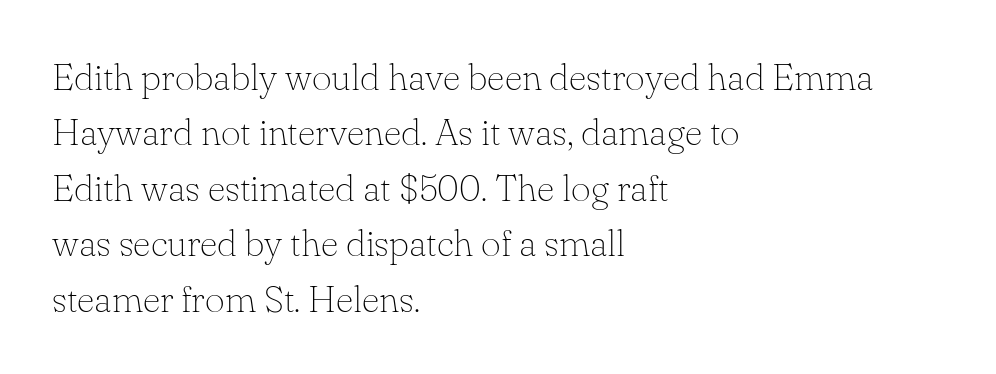
The image shows 38 px thin serif type, upright; set left-aligned, normal line spacing (1.46x), normal letter spacing, not underlined; low stroke contrast and a small x-height.
